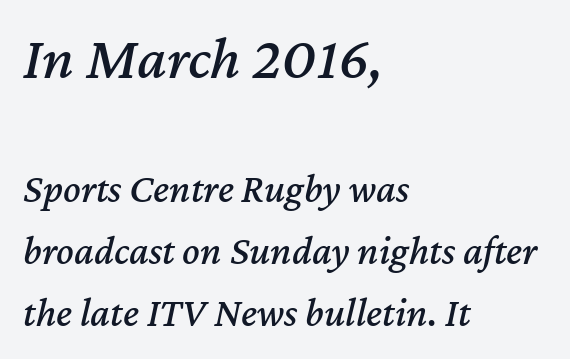
The image shows 61 px text type, italic (leaning right); set left-aligned, normal line spacing (1.52x), normal letter spacing, not underlined; the first (top) block is 1.49x larger; medium stroke contrast and a medium x-height.
